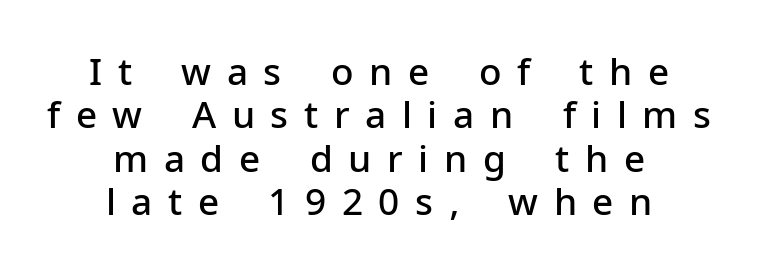
The image shows 37 px semibold sans-serif type, upright; set centered, line spacing 1.17x, unusually wide letter spacing (+0.42 em), not underlined; low stroke contrast and a medium x-height.
